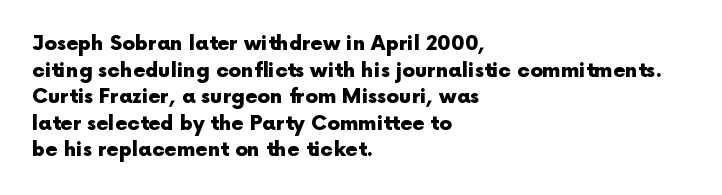
Q: Is the text bold? A: Yes.
Q: Is the text italic (slanted)? A: No, it is upright.
Q: Is the text underlined? A: No.
Q: How is the paragraph aligned? A: Left-aligned.
Q: Is the spacing between letters normal or unusually wide? A: Normal.
Q: Is the spacing between lines tight, normal or loose? A: Normal.
